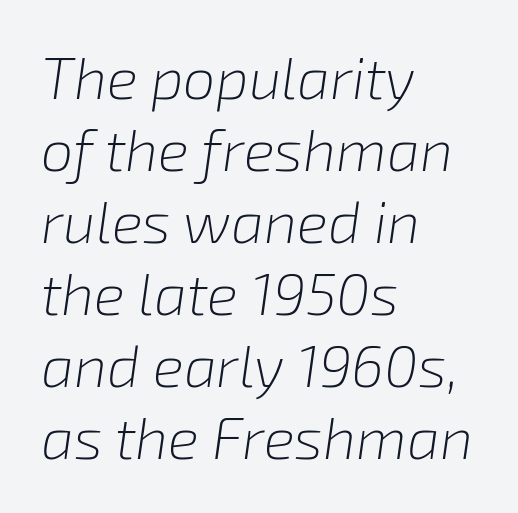
Slant detected: the letters are inclined. Is this a heavy cut? Hardly; it is regular or lighter. Observe the ordinary spacing: letters are neighbours, not strangers. Note the varied advance widths — an 'i' is clearly narrower than an 'm'. The rag falls on the right side of this text block. Decoration check: the copy has no underline.
